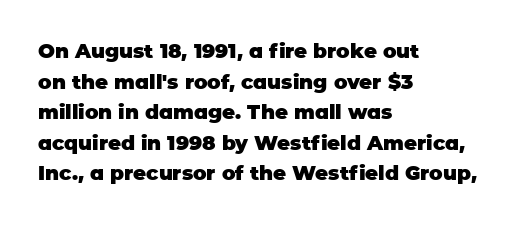
The image shows 20 px bold type, upright; set left-aligned, normal line spacing (1.53x), normal letter spacing, not underlined.
